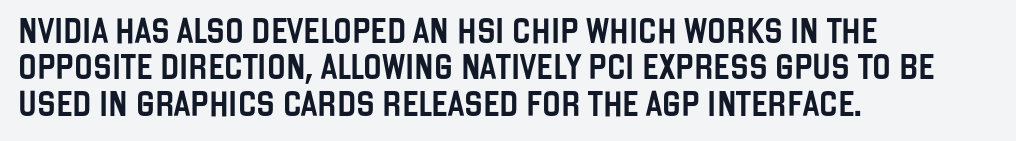
Plain, unruled lines of type. The type is set solid horizontally, with unmodified tracking. Tall strokes in this sample are plumb rather than angled. Regarding leading, the lines here are spaced in the standard way.
